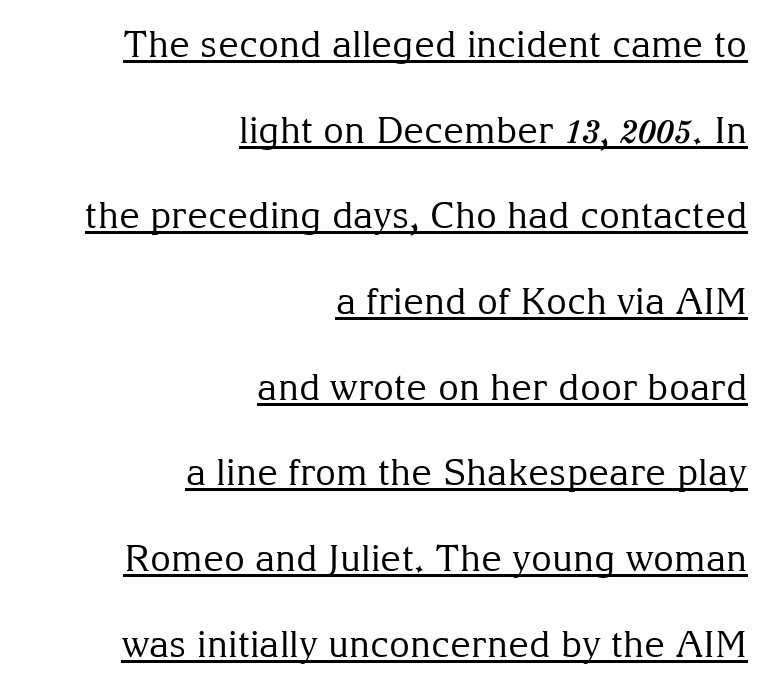
The image shows 36 px regular-weight serif type, upright; set right-aligned, loose line spacing (2.38x), normal letter spacing, underlined; medium stroke contrast and a medium x-height.
